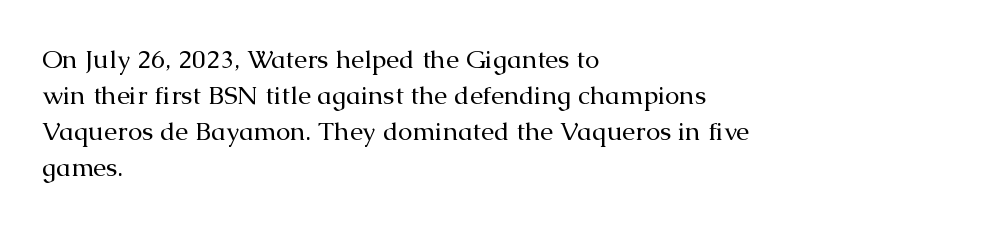
The characters are drawn with everyday or finer stroke widths. Line beginnings align vertically; line endings do not. Rule under the text: the space is simply empty. Words appear dense and cohesive because spacing is normal. Whoever set this chose a conventional vertical rhythm. Rendered with straight, roman letterforms.
